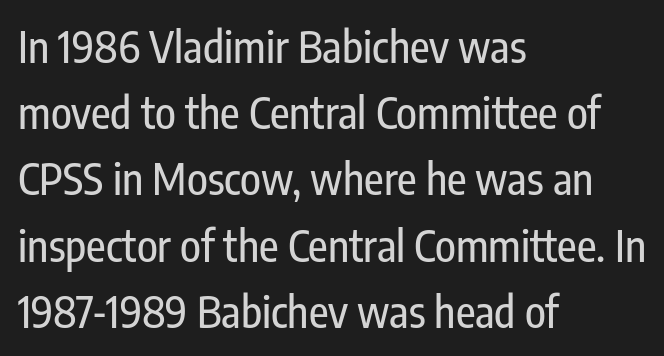
Q: Is the text italic (slanted)? A: No, it is upright.
Q: Is the typeface a serif or a sans-serif typeface? A: Sans-serif.
Q: Is the text underlined? A: No.
Q: How is the paragraph aligned? A: Left-aligned.
Q: Is the spacing between letters normal or unusually wide? A: Normal.
Q: Is the spacing between lines tight, normal or loose? A: Normal.
Q: Width (condensed, normal, or wide)? A: Condensed.
Q: Stroke contrast? A: Low.
Q: x-height? A: Medium.
Q: Monospaced? A: No.
